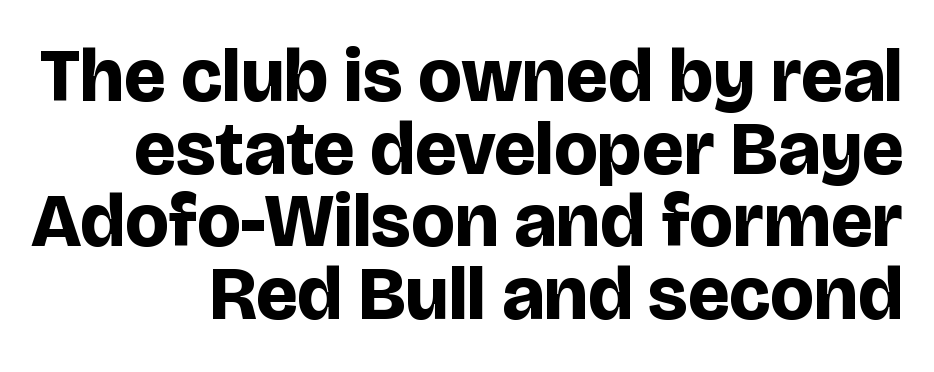
The image shows 75 px bold sans-serif type, upright; set right-aligned, tight line spacing (0.97x), normal letter spacing, not underlined; low stroke contrast and a large x-height.
